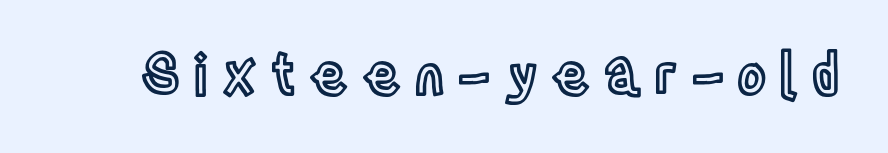
Q: Is the text italic (slanted)? A: No, it is upright.
Q: Is the text underlined? A: No.
Q: Is the spacing between letters normal or unusually wide? A: Unusually wide.
Q: Width (condensed, normal, or wide)? A: Condensed.
Q: x-height? A: Large.
Q: Monospaced? A: No.
